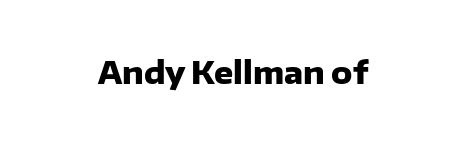
Q: Is the text bold? A: Yes.
Q: Is the text italic (slanted)? A: No, it is upright.
Q: Is the typeface a serif or a sans-serif typeface? A: Sans-serif.
Q: Is the text underlined? A: No.
Q: Is the spacing between letters normal or unusually wide? A: Normal.
Q: Width (condensed, normal, or wide)? A: Normal.
Q: Stroke contrast? A: Low.
Q: x-height? A: Medium.
Q: Monospaced? A: No.
